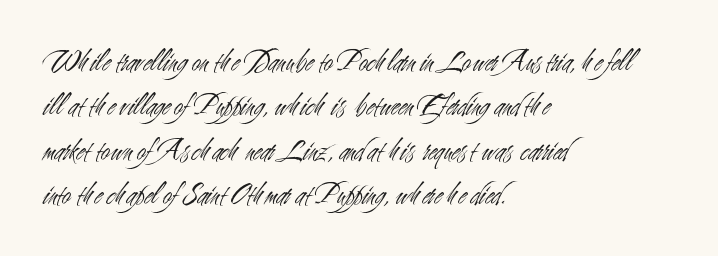
The image shows 31 px light, condensed sans-serif type; set left-aligned, normal line spacing (1.43x), normal letter spacing, not underlined; medium stroke contrast and a small x-height.
